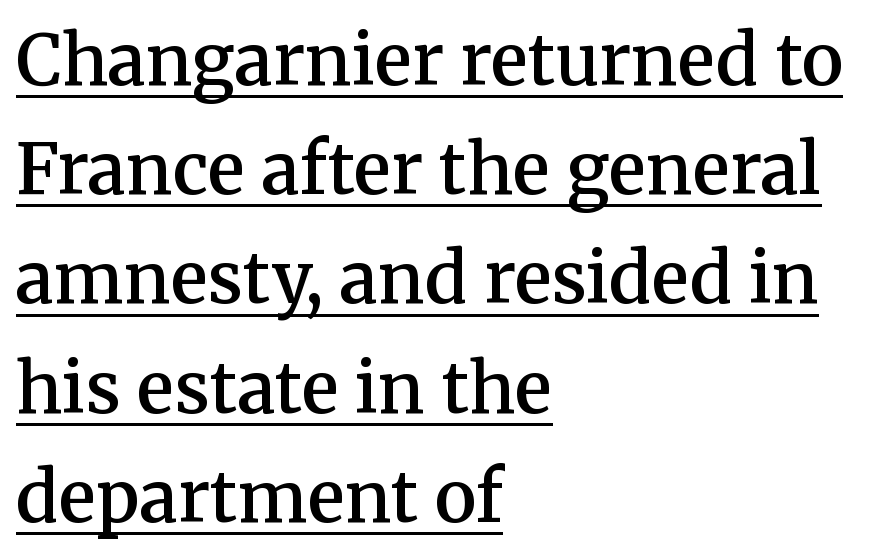
{"serif": "yes", "italic": "no", "bold": "semi", "weight": "semibold", "width": "normal", "stroke_contrast": "medium", "x_height": "medium", "monospaced": "no", "underline": "yes", "align": "left", "line_spacing": "normal", "line_spacing_ratio": 1.56, "letter_spacing": "normal", "letter_spacing_em": 0.0, "glyph_px": 70}
